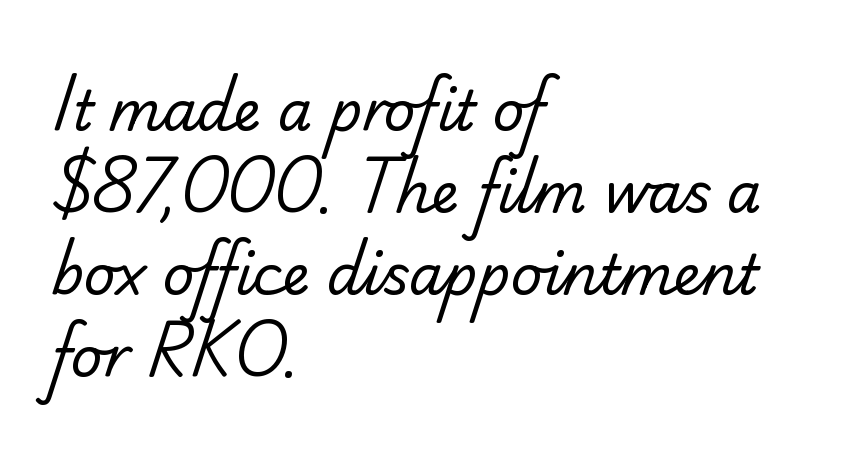
What stands out about the letter spacing? Nothing — it is the standard amount. The glyphs are unaccompanied by any horizontal stroke below them. Vertically, the passage feels balanced, rows spaced as you'd expect. The setting favours the left margin, as ordinary paragraphs usually do. No extra ink here — the face is not bold.
